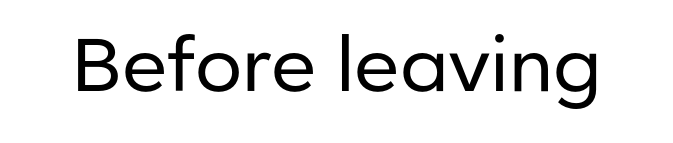
Q: Is the text bold? A: No.
Q: Is the text italic (slanted)? A: No, it is upright.
Q: Is the typeface a serif or a sans-serif typeface? A: Sans-serif.
Q: Is the text underlined? A: No.
Q: Is the spacing between letters normal or unusually wide? A: Normal.
Q: Width (condensed, normal, or wide)? A: Normal.
Q: Stroke contrast? A: Low.
Q: x-height? A: Medium.
Q: Monospaced? A: No.
